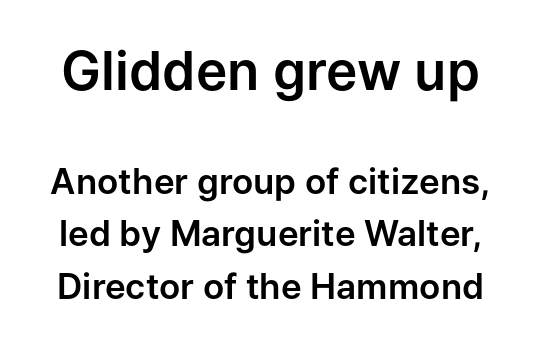
The image shows 53 px sans-serif type, upright; set normal line spacing (1.5x), normal letter spacing, not underlined; the first (top) block is 1.51x larger; low stroke contrast and a medium x-height.
